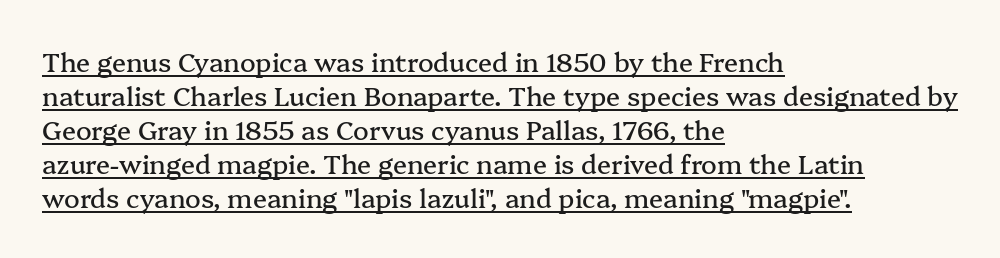
Vertical spacing — default. Letter spacing: default. The typesetter has applied underlining to the passage shown. The compositor pushed each line to the left boundary.
